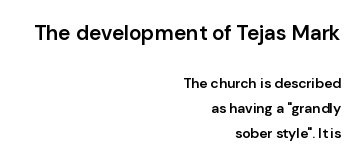
Q: Is the text bold? A: Semi-bold.
Q: Is the text italic (slanted)? A: No, it is upright.
Q: Is the text underlined? A: No.
Q: How is the paragraph aligned? A: Right-aligned.
Q: Is the spacing between letters normal or unusually wide? A: Normal.
Q: Which block of text is set in a larger size, the first (top) or the second (bottom)? A: The first (top) one.
